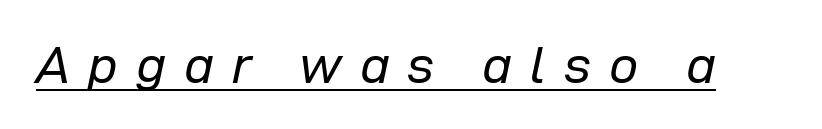
These lines are rendered in a variable-pitch font. No letter is thick-stroked: the sample isn't bold. The axis of the letterforms is tilted away from vertical. In terms of letterspacing, this is a distinctly airy, spread setting. Honestly, the underline is the first thing you notice here.
